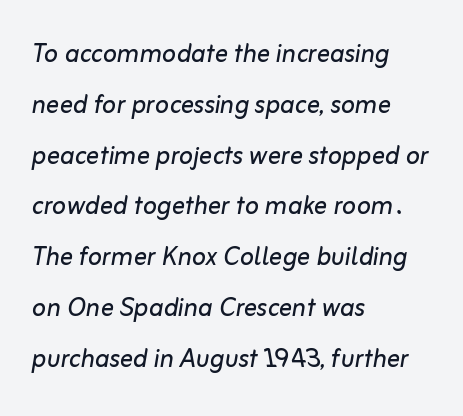
The image shows 33 px regular-weight type, italic (leaning right); set left-aligned, normal line spacing (1.54x), normal letter spacing, not underlined; low stroke contrast and a medium x-height.
